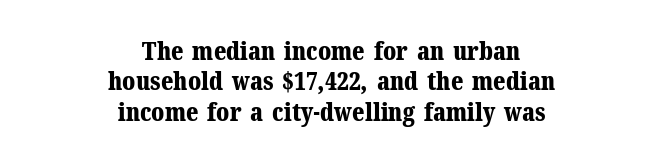
The image shows 25 px bold type, upright; set centered, line spacing 1.22x, normal letter spacing, not underlined.
